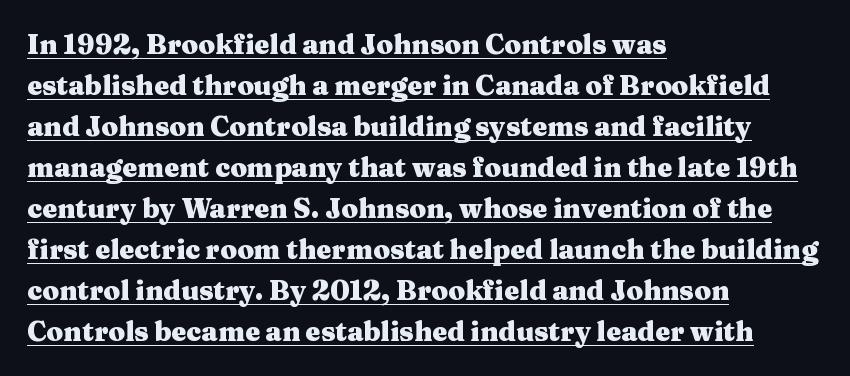
{"italic": "no", "bold": "yes", "underline": "yes", "align": "left", "line_spacing": "normal", "line_spacing_ratio": 1.52, "letter_spacing": "normal", "letter_spacing_em": 0.0, "glyph_px": 27}
